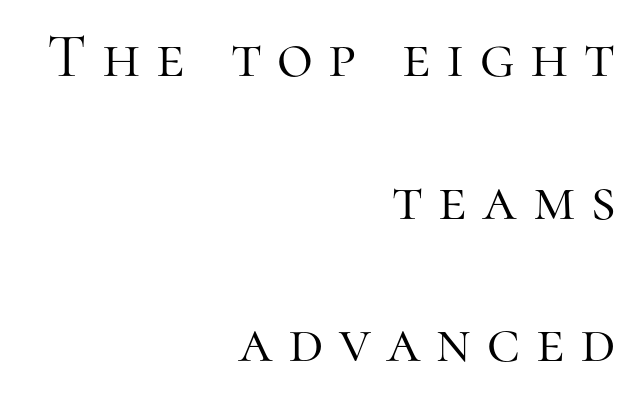
{"serif": "yes", "italic": "no", "bold": "no", "weight": "light", "width": "normal", "stroke_contrast": "high", "x_height": "medium", "monospaced": "no", "underline": "no", "align": "right", "line_spacing": "loose", "line_spacing_ratio": 2.3, "letter_spacing": "wide", "letter_spacing_em": 0.25, "glyph_px": 62}
